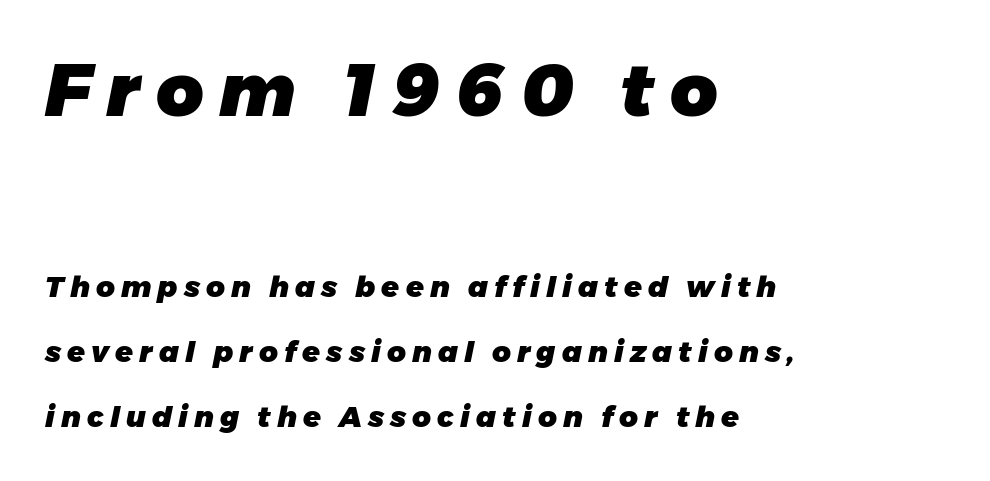
The line texture is sparse and dotted thanks to wide tracking. Look at the glyph heights: the upper group is clearly the bigger setting. Observe the lean: these are italic letterforms. The specimen omits any rule beneath the text block's lines. Vertically, the passage feels expansive, rows floating well apart. One-word summary of the alignment: left.
